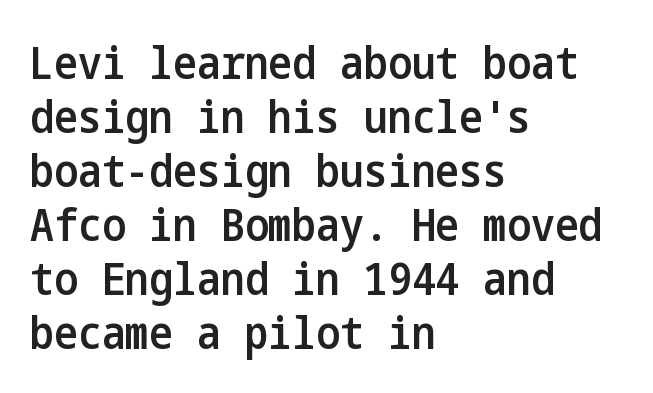
The image shows 45 px semibold, condensed sans-serif type, upright; set left-aligned, line spacing 1.2x, normal letter spacing, not underlined; low stroke contrast and a medium x-height.
